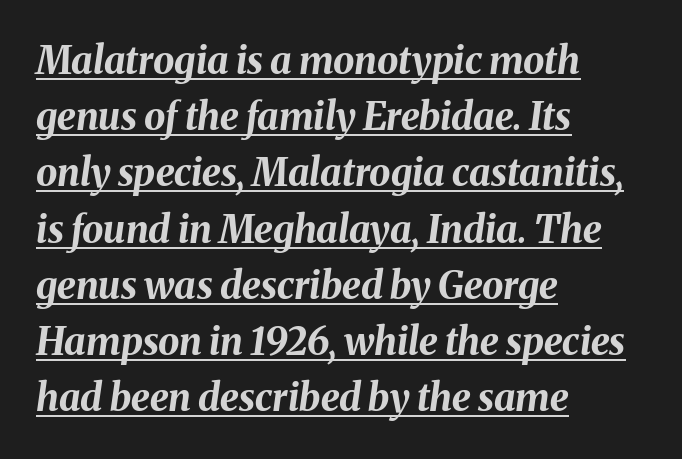
The image shows 38 px bold type, italic (leaning right); set left-aligned, normal line spacing (1.48x), normal letter spacing, underlined; medium stroke contrast and a medium x-height.
